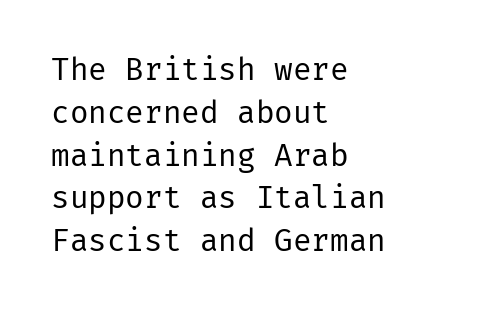
The image shows 31 px regular-weight sans-serif type, upright; set left-aligned, normal line spacing (1.38x), normal letter spacing, not underlined; low stroke contrast and a medium x-height.
